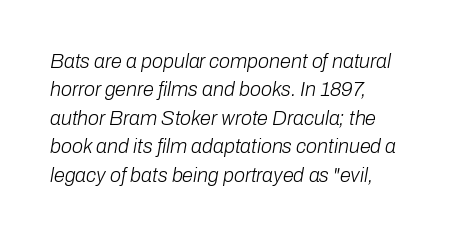
The image shows 20 px text type, italic (leaning right); set left-aligned, normal line spacing (1.42x), normal letter spacing, not underlined.
